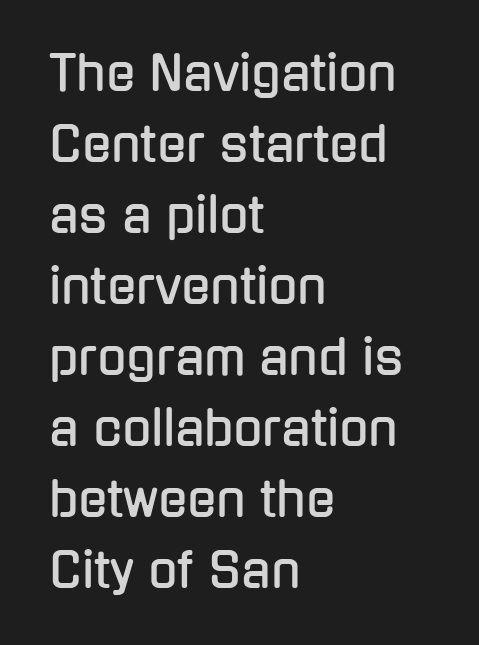
{"serif": "no", "italic": "no", "width": "condensed", "stroke_contrast": "low", "x_height": "medium", "monospaced": "no", "underline": "no", "align": "left", "line_spacing": "normal", "line_spacing_ratio": 1.48, "letter_spacing": "normal", "letter_spacing_em": 0.0, "glyph_px": 48}
